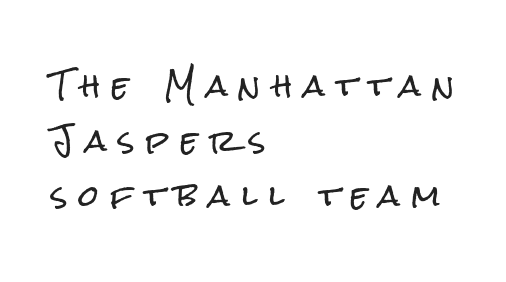
These lines are composed in type without serifs. Characters follow at a spacing far wider than the type designer built in. Ordinary non-slanted type is in use. The face used here is proportionally spaced, like ordinary book or web type. Short and long lines alike share a common starting point at left.
